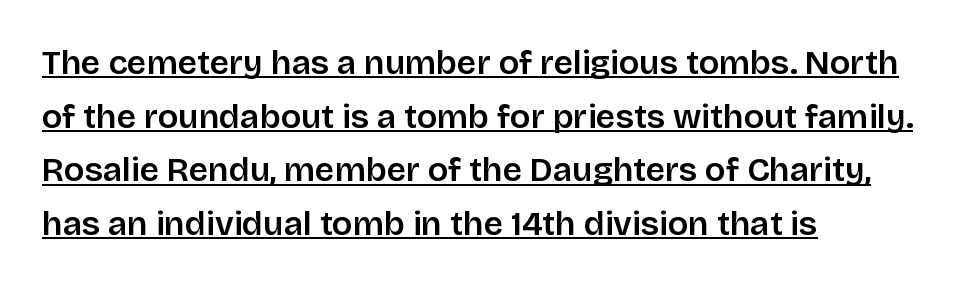
The image shows 34 px semibold sans-serif type, upright; set left-aligned, normal line spacing (1.58x), normal letter spacing, underlined; low stroke contrast and a large x-height.
